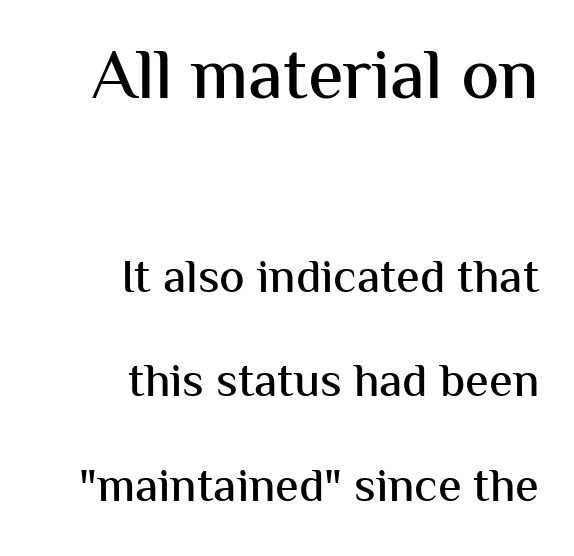
The image shows 72 px sans-serif type, upright; set right-aligned, loose line spacing (2.18x), normal letter spacing, not underlined; the first (top) block is 1.5x larger; medium stroke contrast and a medium x-height.
